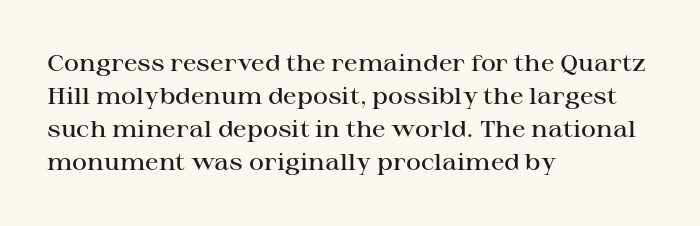
{"italic": "no", "bold": "semi", "underline": "no", "align": "left", "line_spacing": "normal", "line_spacing_ratio": 1.44, "letter_spacing": "normal", "letter_spacing_em": 0.0, "glyph_px": 23}
